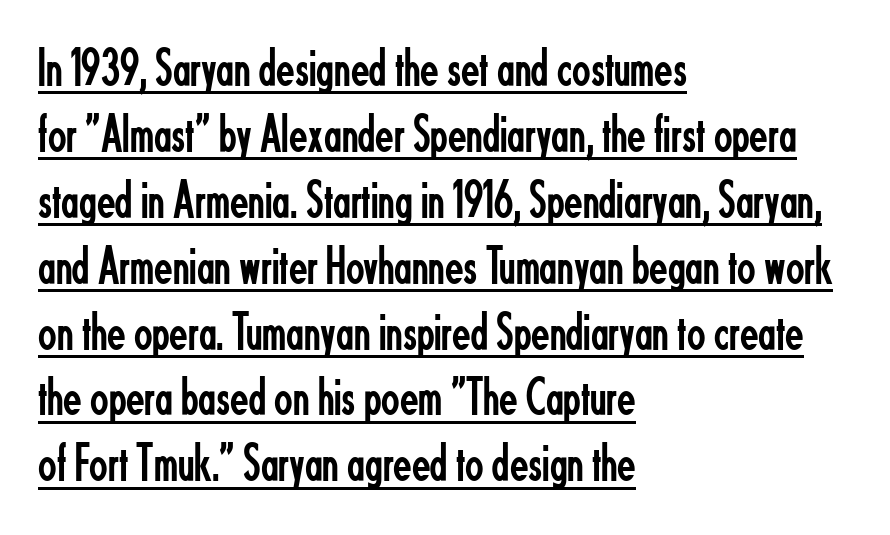
{"serif": "no", "italic": "no", "bold": "no", "weight": "regular", "width": "condensed", "stroke_contrast": "low", "x_height": "small", "monospaced": "no", "underline": "yes", "align": "left", "line_spacing_ratio": 1.22, "letter_spacing": "normal", "letter_spacing_em": 0.0, "glyph_px": 54}
